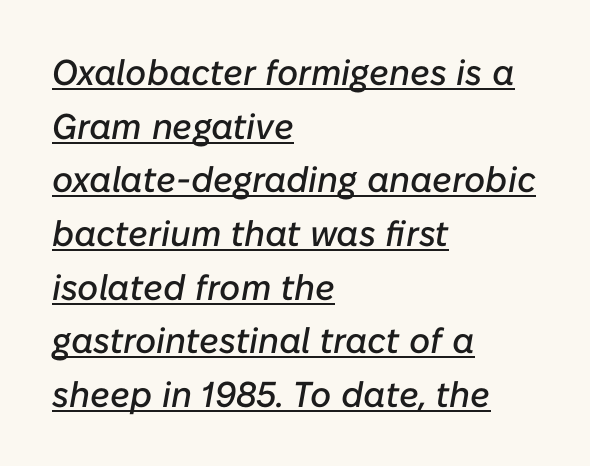
{"italic": "yes", "lean": "right", "slant_degrees": 10, "width": "normal", "stroke_contrast": "low", "x_height": "medium", "monospaced": "no", "underline": "yes", "align": "left", "line_spacing": "normal", "line_spacing_ratio": 1.49, "letter_spacing": "normal", "letter_spacing_em": 0.0, "glyph_px": 36}
